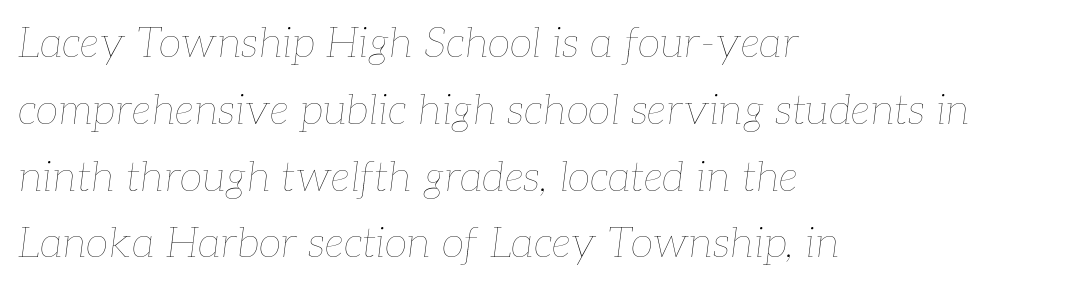
{"italic": "yes", "lean": "right", "slant_degrees": 7, "bold": "no", "weight": "thin", "width": "normal", "stroke_contrast": "low", "x_height": "medium", "monospaced": "no", "underline": "no", "align": "left", "line_spacing": "normal", "line_spacing_ratio": 1.59, "letter_spacing": "normal", "letter_spacing_em": 0.0, "glyph_px": 42}
